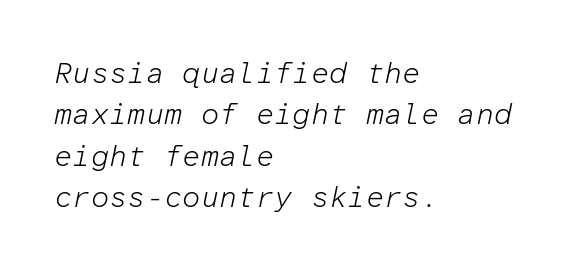
{"italic": "yes", "lean": "right", "slant_degrees": 12, "bold": "no", "weight": "light", "width": "normal", "stroke_contrast": "low", "x_height": "medium", "monospaced": "yes", "underline": "no", "align": "left", "line_spacing": "normal", "line_spacing_ratio": 1.43, "letter_spacing": "normal", "letter_spacing_em": 0.0, "glyph_px": 29}
